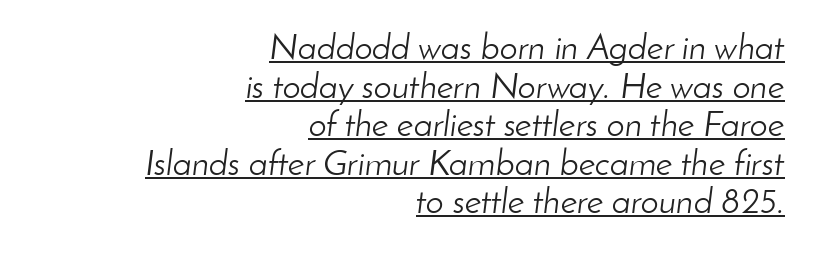
Q: Is the text bold? A: No.
Q: Is the text italic (slanted)? A: Yes, it leans right by about 8 degrees.
Q: Is the text underlined? A: Yes.
Q: How is the paragraph aligned? A: Right-aligned.
Q: Is the spacing between letters normal or unusually wide? A: Normal.
Q: Is the spacing between lines tight, normal or loose? A: Tight.
Q: Width (condensed, normal, or wide)? A: Normal.
Q: Stroke contrast? A: Low.
Q: x-height? A: Small.
Q: Monospaced? A: No.
